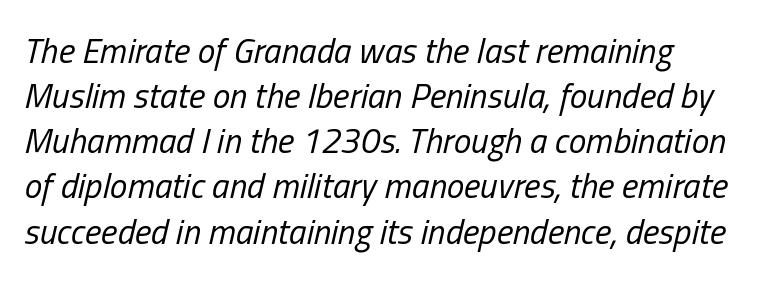
Q: Is the text bold? A: No.
Q: Is the text italic (slanted)? A: Yes, it leans right by about 13 degrees.
Q: Is the text underlined? A: No.
Q: Is the spacing between letters normal or unusually wide? A: Normal.
Q: Is the spacing between lines tight, normal or loose? A: Normal.
Q: Width (condensed, normal, or wide)? A: Condensed.
Q: Stroke contrast? A: Low.
Q: x-height? A: Medium.
Q: Monospaced? A: No.
